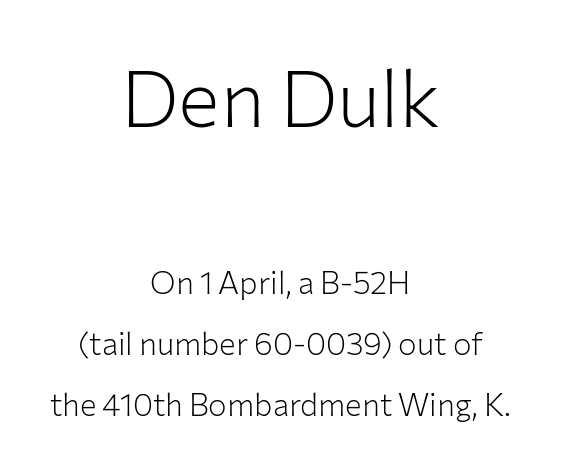
Q: Is the text bold? A: No.
Q: Is the text italic (slanted)? A: No, it is upright.
Q: Is the typeface a serif or a sans-serif typeface? A: Sans-serif.
Q: Is the text underlined? A: No.
Q: How is the paragraph aligned? A: Centered.
Q: Is the spacing between letters normal or unusually wide? A: Normal.
Q: Is the spacing between lines tight, normal or loose? A: Loose.
Q: Which block of text is set in a larger size, the first (top) or the second (bottom)? A: The first (top) one.
Q: Width (condensed, normal, or wide)? A: Normal.
Q: Stroke contrast? A: Low.
Q: x-height? A: Medium.
Q: Monospaced? A: No.
